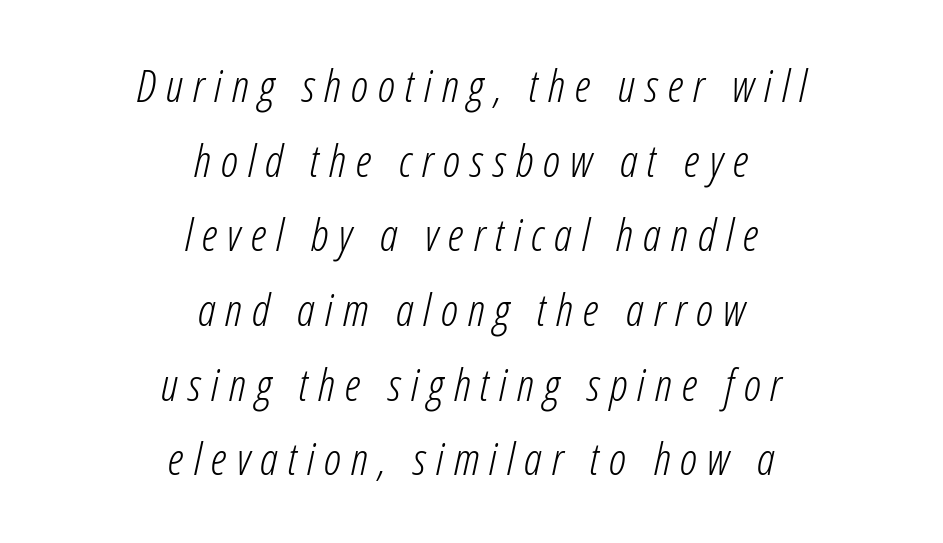
Q: Is the text bold? A: No.
Q: Is the text italic (slanted)? A: Yes, it leans right by about 12 degrees.
Q: Is the text underlined? A: No.
Q: How is the paragraph aligned? A: Centered.
Q: Is the spacing between letters normal or unusually wide? A: Unusually wide.
Q: Is the spacing between lines tight, normal or loose? A: Normal.
Q: Width (condensed, normal, or wide)? A: Condensed.
Q: Stroke contrast? A: Low.
Q: x-height? A: Medium.
Q: Monospaced? A: No.
